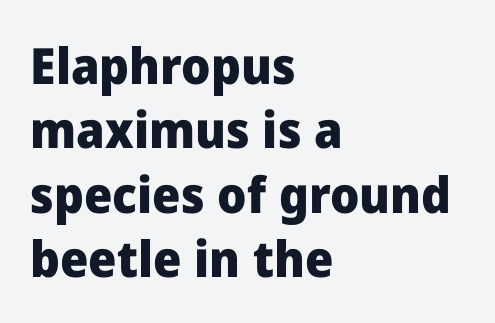
The image shows 50 px heavy sans-serif type, upright; set left-aligned, normal line spacing (1.29x), normal letter spacing, not underlined; low stroke contrast and a medium x-height.
